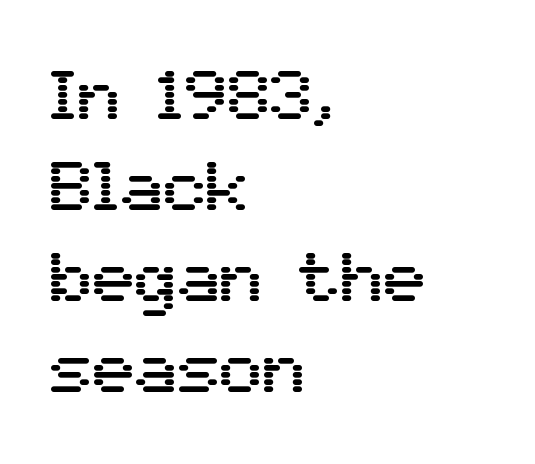
{"serif": "no", "italic": "no", "width": "normal", "stroke_contrast": "medium", "x_height": "medium", "monospaced": "no", "underline": "no", "align": "left", "line_spacing": "normal", "line_spacing_ratio": 1.28, "letter_spacing": "normal", "letter_spacing_em": 0.0, "glyph_px": 71}
